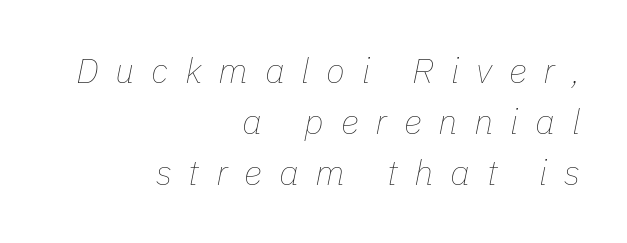
The image shows 35 px thin type, italic (leaning right); set right-aligned, normal line spacing (1.46x), unusually wide letter spacing (+0.48 em), not underlined; low stroke contrast and a medium x-height.
